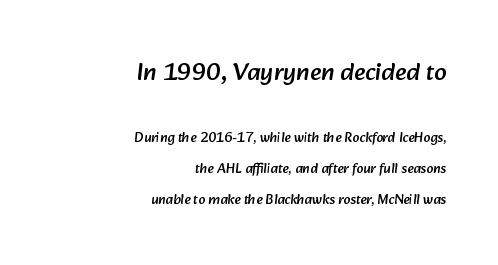
Q: Is the text underlined? A: No.
Q: How is the paragraph aligned? A: Right-aligned.
Q: Is the spacing between letters normal or unusually wide? A: Normal.
Q: Is the spacing between lines tight, normal or loose? A: Loose.
Q: Which block of text is set in a larger size, the first (top) or the second (bottom)? A: The first (top) one.
